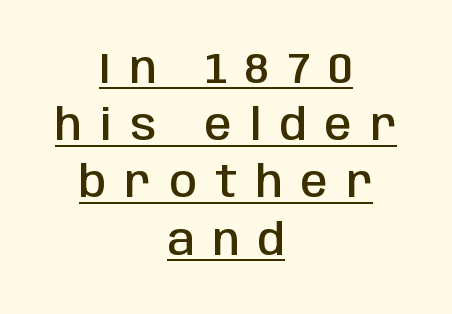
Letter spacing: wide. A baseline rule has been typeset under these characters. What kind of face is this? One without serifs — a sans. Notice how descenders clear the ascenders below comfortably — that's standard leading. The lines in this sample share a center point and differ in where they start and stop. Do the characters align in a grid? No, the font is proportional.
